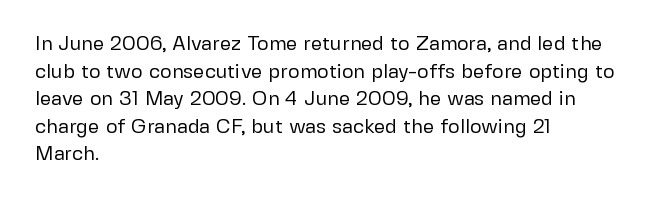
Q: Is the text bold? A: No.
Q: Is the text italic (slanted)? A: No, it is upright.
Q: Is the text underlined? A: No.
Q: How is the paragraph aligned? A: Left-aligned.
Q: Is the spacing between letters normal or unusually wide? A: Normal.
Q: Is the spacing between lines tight, normal or loose? A: Normal.
